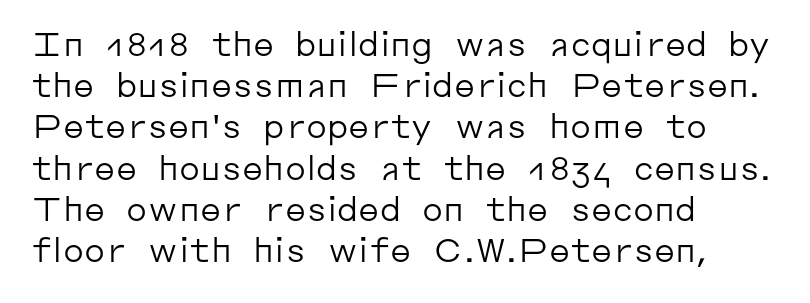
The image shows 33 px regular-weight sans-serif type, upright; set left-aligned, normal line spacing (1.25x), normal letter spacing, not underlined; low stroke contrast and a medium x-height.
